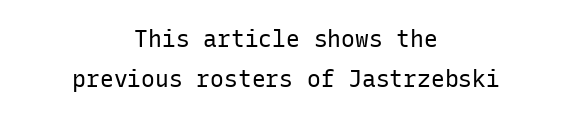
The image shows 23 px text type, upright; set centered, line spacing 1.72x, normal letter spacing, not underlined.
